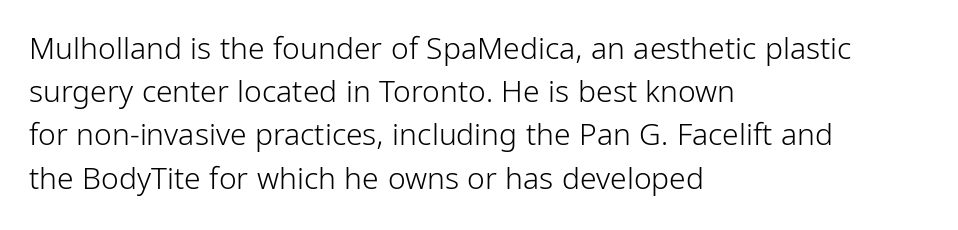
Q: Is the text bold? A: No.
Q: Is the text italic (slanted)? A: No, it is upright.
Q: Is the typeface a serif or a sans-serif typeface? A: Sans-serif.
Q: Is the text underlined? A: No.
Q: How is the paragraph aligned? A: Left-aligned.
Q: Is the spacing between letters normal or unusually wide? A: Normal.
Q: Is the spacing between lines tight, normal or loose? A: Normal.
Q: Width (condensed, normal, or wide)? A: Condensed.
Q: Stroke contrast? A: Low.
Q: x-height? A: Medium.
Q: Monospaced? A: No.
